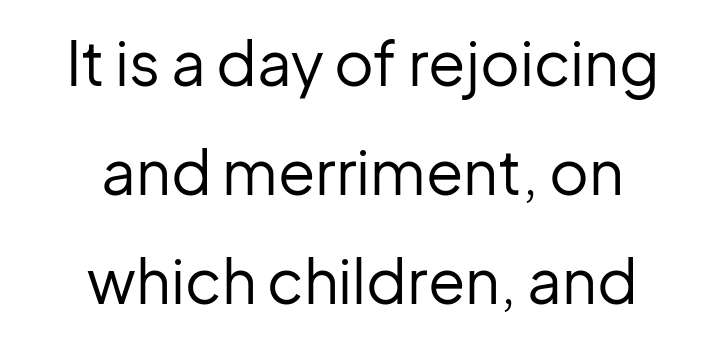
The area under the type is left untouched. This rendering uses center alignment, leaving both contours irregular but symmetric. Proportional: the letters do not fall into vertical columns. Characters remain perfectly vertical along every line. Unbolded letterforms with no extra heft.
